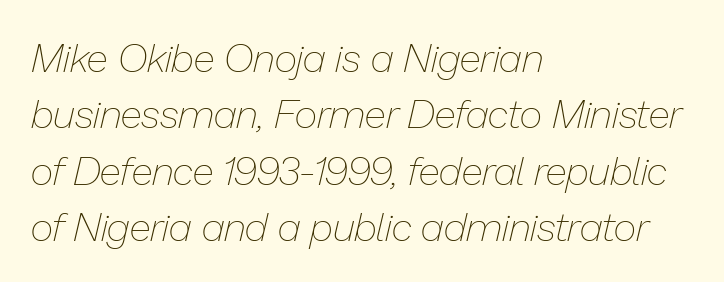
The image shows 40 px thin type, italic (leaning right); set left-aligned, normal line spacing (1.41x), normal letter spacing, not underlined; low stroke contrast and a medium x-height.
